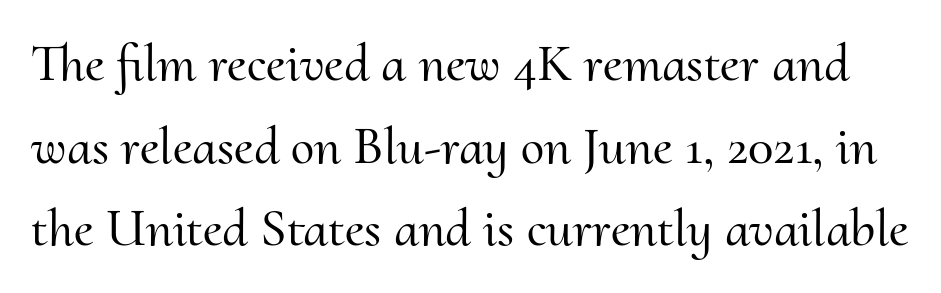
Q: Is the text italic (slanted)? A: No, it is upright.
Q: Is the typeface a serif or a sans-serif typeface? A: Serif.
Q: Is the text underlined? A: No.
Q: Is the spacing between letters normal or unusually wide? A: Normal.
Q: Is the spacing between lines tight, normal or loose? A: Normal.
Q: Width (condensed, normal, or wide)? A: Normal.
Q: Stroke contrast? A: Medium.
Q: x-height? A: Small.
Q: Monospaced? A: No.
